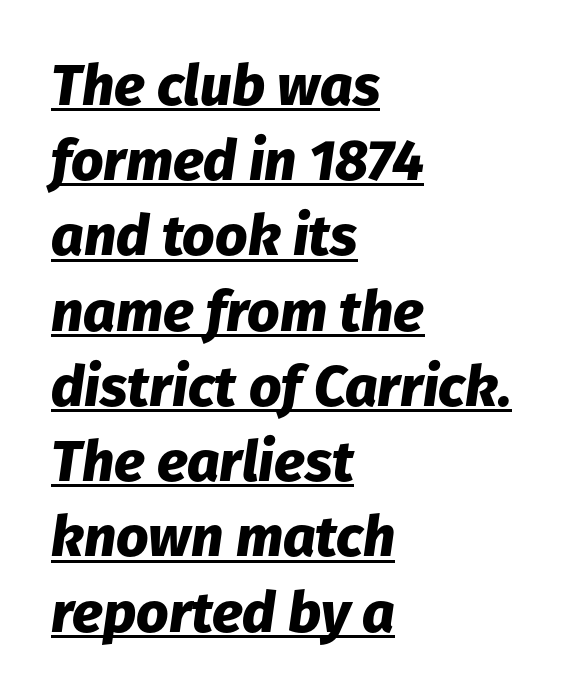
The sample's only ornament is a line tracing under the words. Regarding leading, the lines here are spaced in the standard way. Reading down the block, your eye returns to a fixed left position each line. A typesetter would call this proportional, since set widths differ per character. Spacing between characters is what you'd get straight out of the box. The face used here has the dense, thick strokes of a bold.
